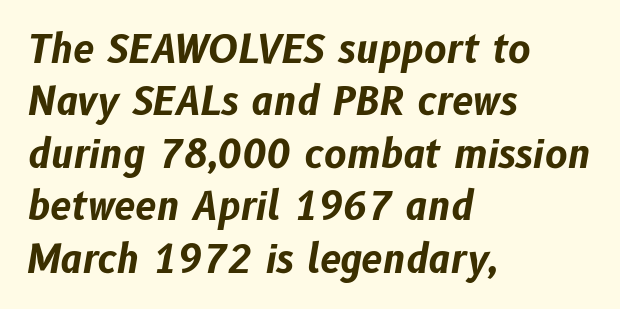
Q: Is the text bold? A: Yes.
Q: Is the text italic (slanted)? A: Yes, it leans right by about 10 degrees.
Q: Is the text underlined? A: No.
Q: How is the paragraph aligned? A: Left-aligned.
Q: Is the spacing between letters normal or unusually wide? A: Normal.
Q: Is the spacing between lines tight, normal or loose? A: Normal.
Q: Width (condensed, normal, or wide)? A: Normal.
Q: Stroke contrast? A: Low.
Q: x-height? A: Medium.
Q: Monospaced? A: No.
